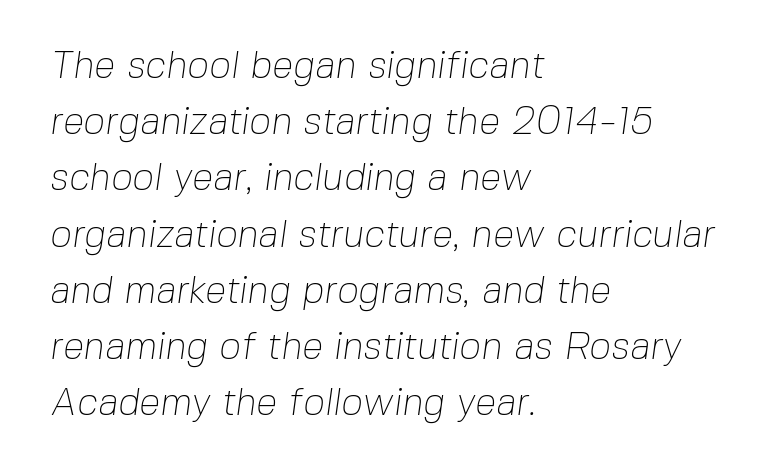
Serif or sans? Sans — the stroke terminals are bare. The rendering uses a moderate line-height, typical for paragraphs. Stroke thickness stays within the range of a standard reading face or lighter. Does extra space separate the letters? No, they use regular spacing. Is this a fixed-width face? No — the glyphs have proportional, varying widths. Words float on clear page, feet unadorned.
